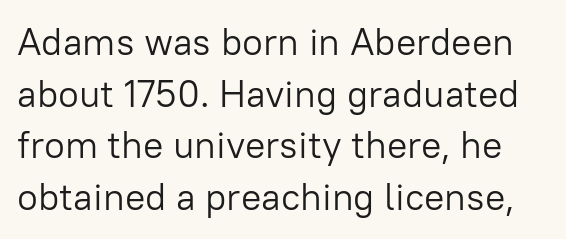
When letters stand straight like this, we call the style roman or upright. Any mark beneath the type? The region is blank. The font family rendered here belongs to the sans-serif group. Note the varied advance widths — an 'i' is clearly narrower than an 'm'.
